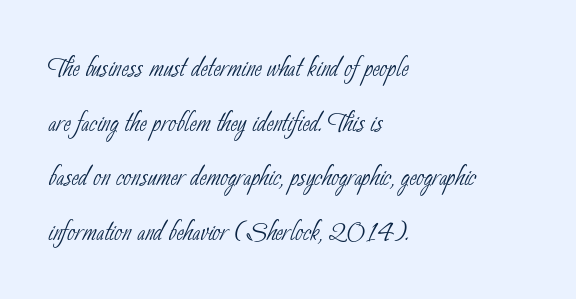
The image shows 35 px thin, condensed sans-serif type; set left-aligned, normal line spacing (1.56x), normal letter spacing, not underlined; low stroke contrast and a small x-height.
